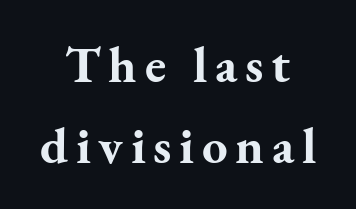
Note the varied advance widths — an 'i' is clearly narrower than an 'm'. Typographic density is high because the face is bold. The compositor balanced each line on the midline. Is this a sans? No — the strokes have serifs. Line spacing here is normal. Decoration check: the copy has no underline.
